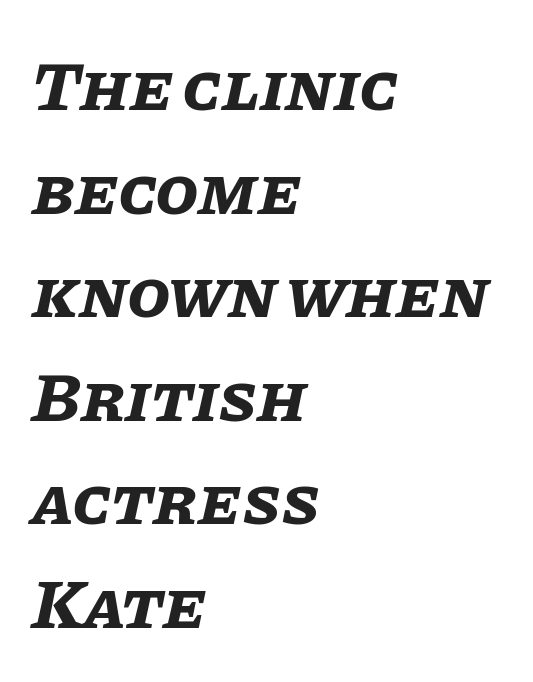
The image shows 70 px bold type, italic (leaning right); set left-aligned, normal line spacing (1.48x), normal letter spacing, not underlined; low stroke contrast and a large x-height.
